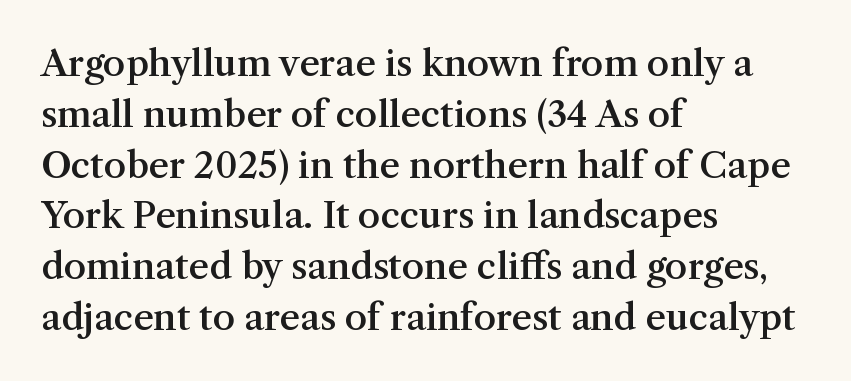
{"serif": "yes", "italic": "no", "bold": "semi", "weight": "semibold", "width": "normal", "stroke_contrast": "medium", "x_height": "medium", "monospaced": "no", "underline": "no", "align": "left", "line_spacing": "normal", "line_spacing_ratio": 1.41, "letter_spacing": "normal", "letter_spacing_em": 0.0, "glyph_px": 36}
